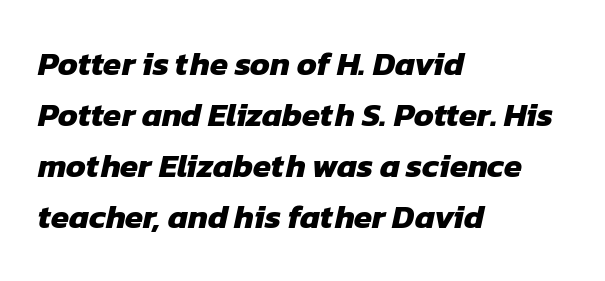
The image shows 33 px heavy sans-serif type; set left-aligned, normal line spacing (1.55x), normal letter spacing, not underlined; low stroke contrast and a medium x-height.
